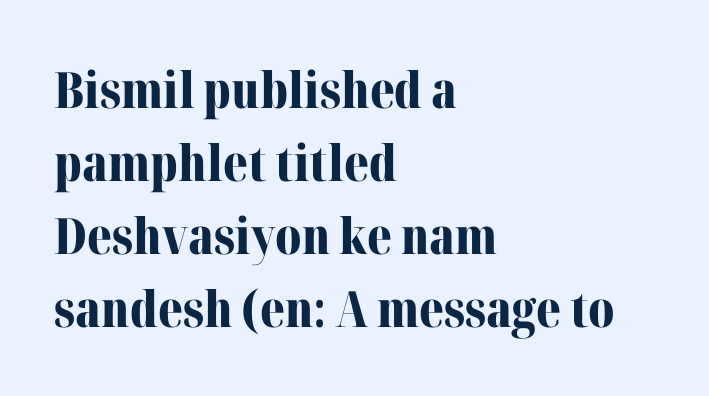
Q: Is the text bold? A: Yes.
Q: Is the text italic (slanted)? A: No, it is upright.
Q: Is the typeface a serif or a sans-serif typeface? A: Serif.
Q: Is the text underlined? A: No.
Q: How is the paragraph aligned? A: Left-aligned.
Q: Is the spacing between letters normal or unusually wide? A: Normal.
Q: Is the spacing between lines tight, normal or loose? A: Normal.
Q: Width (condensed, normal, or wide)? A: Normal.
Q: Stroke contrast? A: Medium.
Q: x-height? A: Medium.
Q: Monospaced? A: No.
